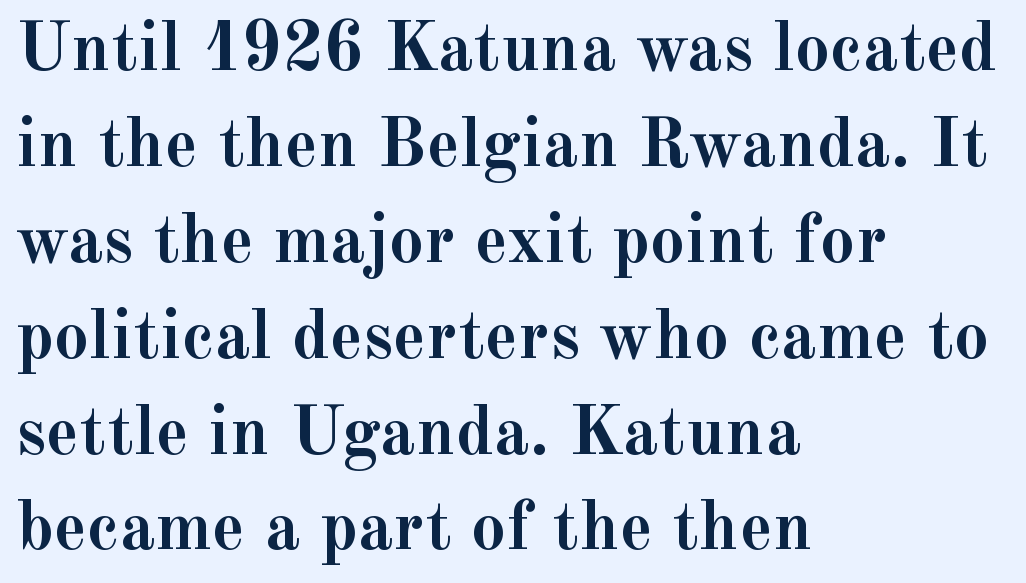
The font family rendered here belongs to the serif group. Quick note: underline off. Standard letterfit; no display-style spreading of the glyphs. Proportional: the letters do not fall into vertical columns.
